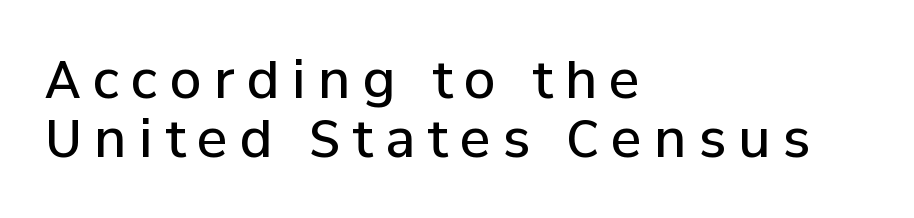
Q: Is the text bold? A: Semi-bold.
Q: Is the text italic (slanted)? A: No, it is upright.
Q: Is the typeface a serif or a sans-serif typeface? A: Sans-serif.
Q: Is the text underlined? A: No.
Q: How is the paragraph aligned? A: Left-aligned.
Q: Is the spacing between letters normal or unusually wide? A: Unusually wide.
Q: Is the spacing between lines tight, normal or loose? A: Tight.
Q: Width (condensed, normal, or wide)? A: Normal.
Q: Stroke contrast? A: Low.
Q: x-height? A: Medium.
Q: Monospaced? A: No.
